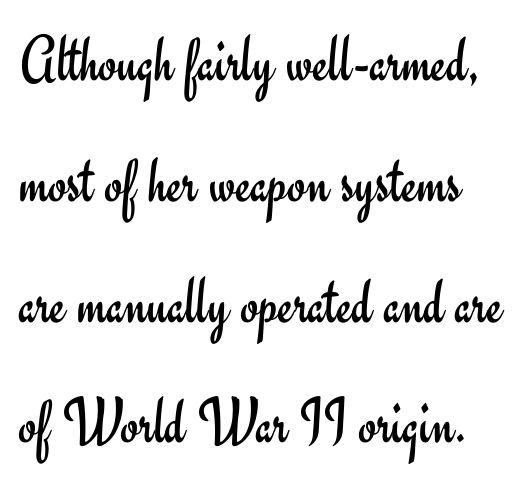
Q: Is the text bold? A: No.
Q: Is the text italic (slanted)? A: Yes.
Q: Is the typeface a serif or a sans-serif typeface? A: Sans-serif.
Q: Is the text underlined? A: No.
Q: Is the spacing between letters normal or unusually wide? A: Normal.
Q: Width (condensed, normal, or wide)? A: Normal.
Q: Stroke contrast? A: Low.
Q: x-height? A: Small.
Q: Monospaced? A: No.
